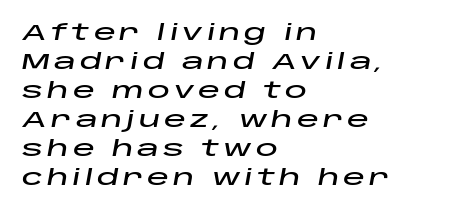
{"italic": "yes", "lean": "right", "slant_degrees": 10, "underline": "no", "align": "left", "line_spacing": "normal", "line_spacing_ratio": 1.32, "glyph_px": 22}
